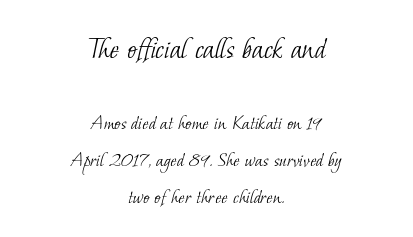
Q: Is the text bold? A: No.
Q: Is the typeface a serif or a sans-serif typeface? A: Serif.
Q: Is the text underlined? A: No.
Q: How is the paragraph aligned? A: Centered.
Q: Is the spacing between letters normal or unusually wide? A: Normal.
Q: Which block of text is set in a larger size, the first (top) or the second (bottom)? A: The first (top) one.
Q: Width (condensed, normal, or wide)? A: Normal.
Q: Stroke contrast? A: Low.
Q: x-height? A: Small.
Q: Monospaced? A: No.
